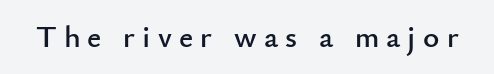
The typeface chosen for these lines omits serifs. Rule under the text: the space is simply empty. This is roman type, the default non-slanted kind. Does extra space separate the letters? Yes, quite a lot of it. Here the designer chose a conventional face with non-uniform glyph widths.
